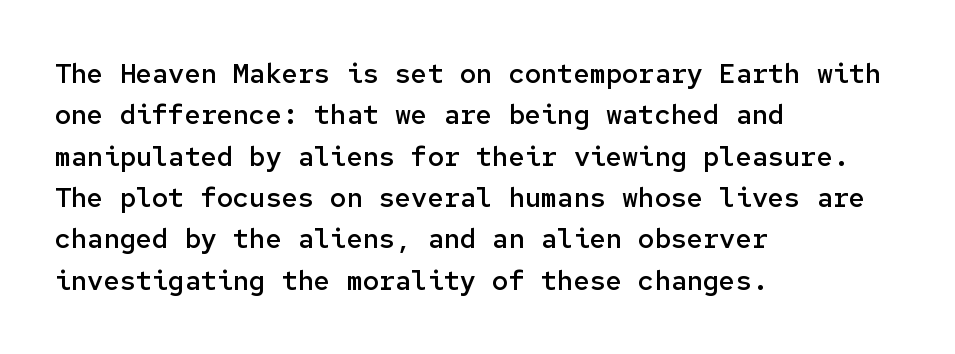
Q: Is the text bold? A: Semi-bold.
Q: Is the text italic (slanted)? A: No, it is upright.
Q: Is the text underlined? A: No.
Q: How is the paragraph aligned? A: Left-aligned.
Q: Is the spacing between letters normal or unusually wide? A: Normal.
Q: Is the spacing between lines tight, normal or loose? A: Normal.
